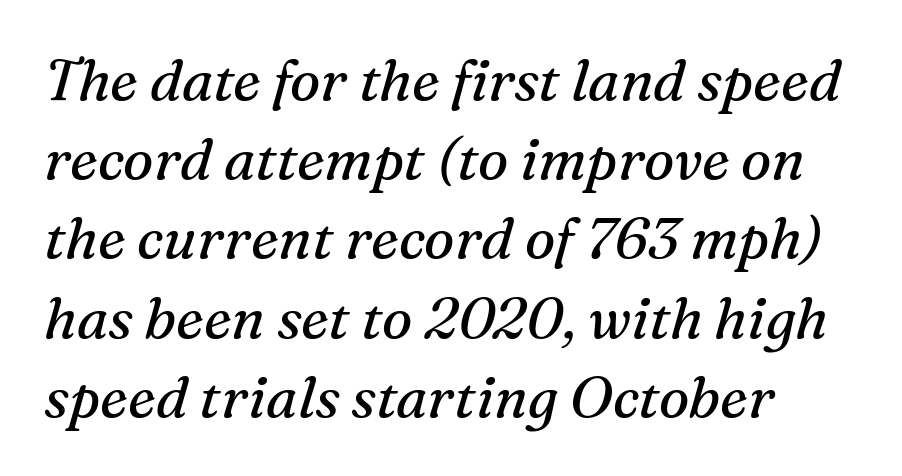
{"serif": "yes", "italic": "yes", "lean": "right", "slant_degrees": 16, "bold": "no", "weight": "regular", "width": "normal", "stroke_contrast": "medium", "x_height": "medium", "monospaced": "no", "underline": "no", "align": "left", "line_spacing": "normal", "line_spacing_ratio": 1.39, "letter_spacing": "normal", "letter_spacing_em": 0.0, "glyph_px": 57}
